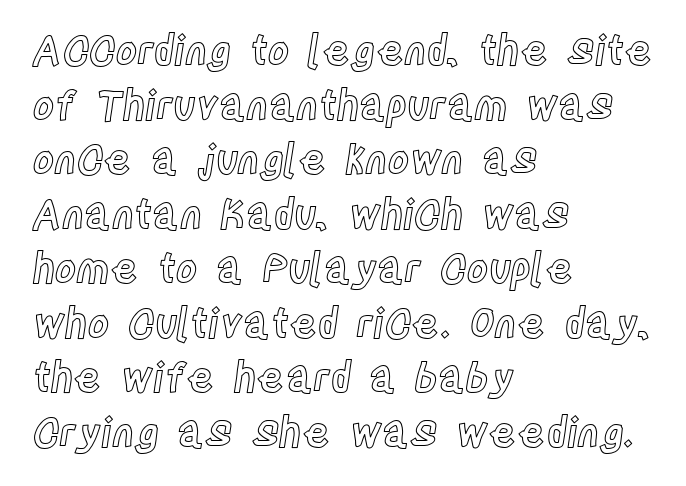
{"width": "condensed", "x_height": "large", "monospaced": "no", "underline": "no", "align": "left", "line_spacing": "normal", "line_spacing_ratio": 1.33, "letter_spacing": "normal", "letter_spacing_em": 0.0, "glyph_px": 41}
